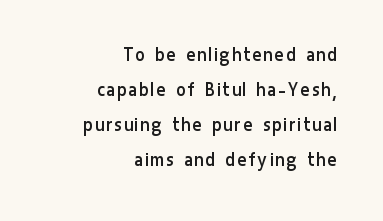
{"italic": "no", "bold": "no", "underline": "no", "align": "right", "line_spacing": "normal", "line_spacing_ratio": 1.66, "glyph_px": 21}
